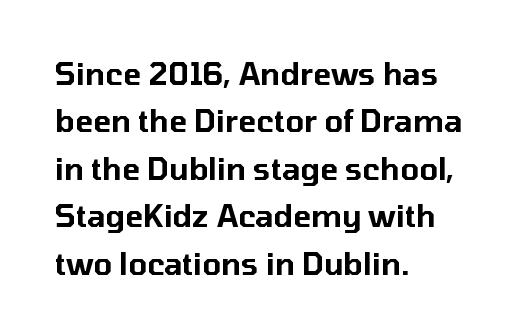
Descenders hang freely into open space. The letters advance in unequal steps, a hallmark of proportional type. A typesetter would call this leading conventional body-copy spacing. Style check: upright.
